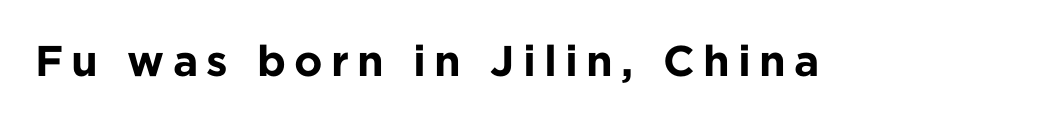
{"serif": "no", "italic": "no", "bold": "yes", "weight": "bold", "width": "normal", "stroke_contrast": "low", "x_height": "medium", "monospaced": "no", "underline": "no", "glyph_px": 43}
